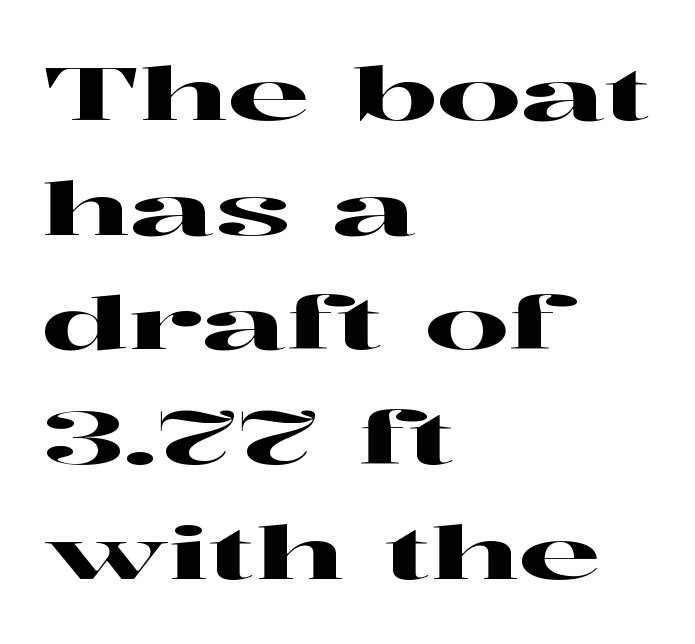
You can tell it's not italic because the verticals are truly vertical. The rendering uses a moderate line-height, typical for paragraphs. Inter-character spacing is left at the font's built-in metrics. One-word summary of the alignment: left. The letters carry serifs — small finishing strokes at the ends of their stems.
